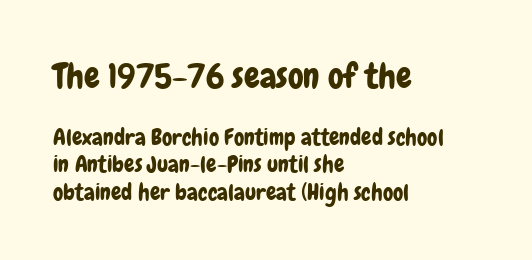
The image shows 35 px condensed sans-serif type, upright; set left-aligned, line spacing 1.18x, normal letter spacing, not underlined; the first (top) block is 1.52x larger; low stroke contrast and a medium x-height.
